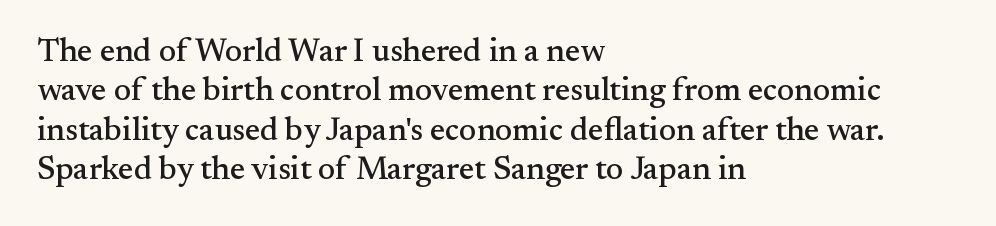
Q: Is the text italic (slanted)? A: No, it is upright.
Q: Is the typeface a serif or a sans-serif typeface? A: Serif.
Q: Is the text underlined? A: No.
Q: How is the paragraph aligned? A: Left-aligned.
Q: Is the spacing between letters normal or unusually wide? A: Normal.
Q: Width (condensed, normal, or wide)? A: Normal.
Q: Stroke contrast? A: Medium.
Q: x-height? A: Small.
Q: Monospaced? A: No.
